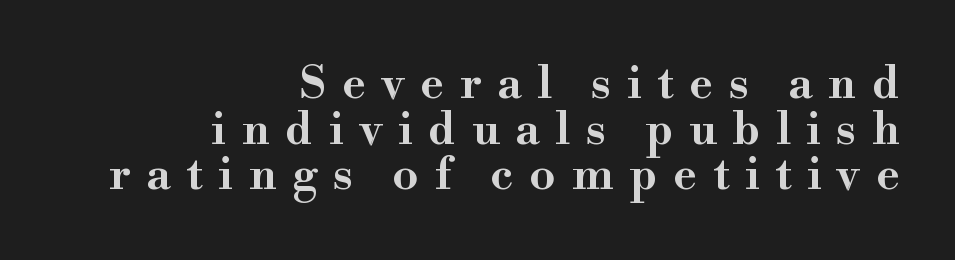
The image shows 46 px wide serif type, upright; set right-aligned, tight line spacing (0.99x), unusually wide letter spacing (+0.34 em), not underlined; high stroke contrast and a small x-height.
